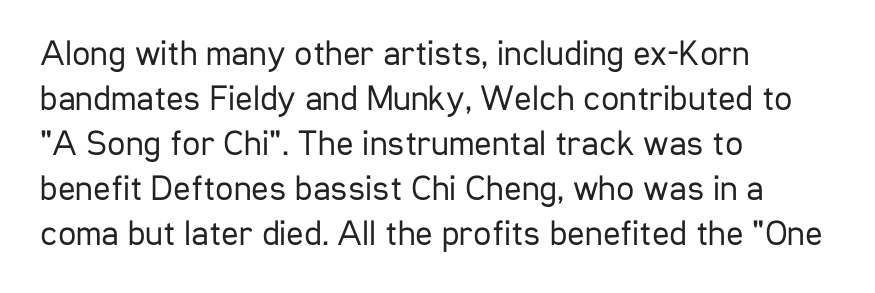
{"serif": "no", "italic": "no", "bold": "no", "weight": "regular", "width": "condensed", "stroke_contrast": "low", "x_height": "medium", "monospaced": "no", "underline": "no", "align": "left", "line_spacing": "normal", "line_spacing_ratio": 1.25, "letter_spacing": "normal", "letter_spacing_em": 0.0, "glyph_px": 36}
